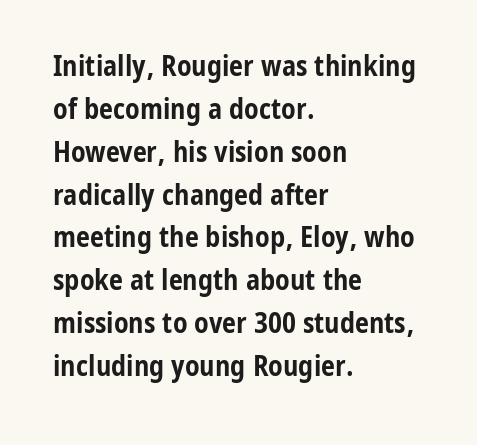
The image shows 28 px bold, condensed sans-serif type, upright; set left-aligned, normal line spacing (1.53x), normal letter spacing, not underlined; low stroke contrast and a medium x-height.
